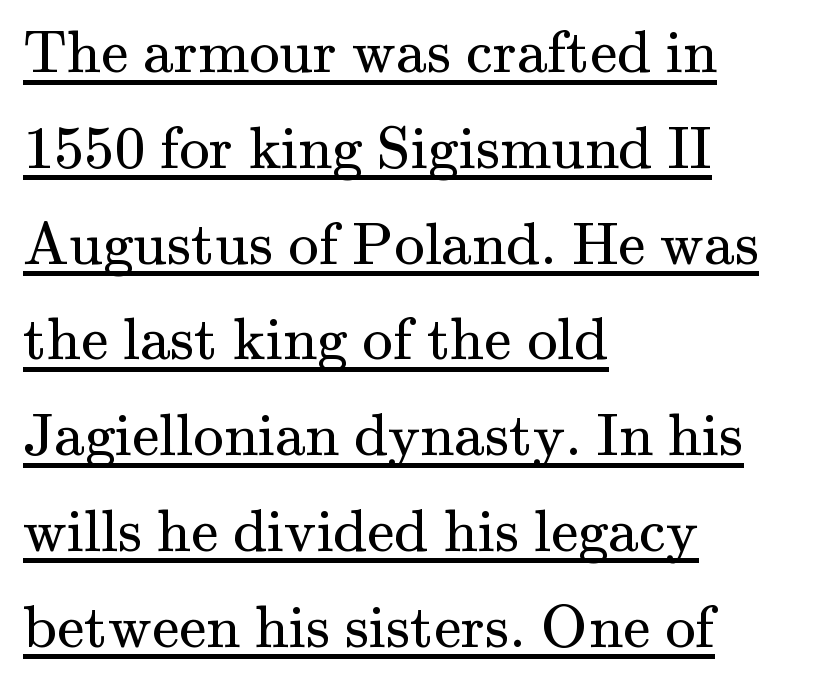
The image shows 61 px regular-weight serif type, upright; set left-aligned, normal line spacing (1.57x), normal letter spacing, underlined; medium stroke contrast and a small x-height.
